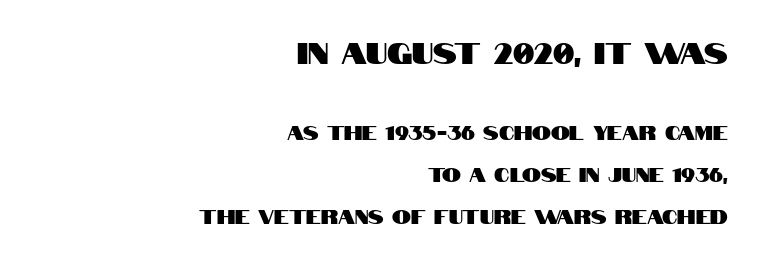
The initial chunk of copy outweighs the following chunk in type size. If you drew a ruler down the right edge, every line would touch it. Rule under the text: the space is simply empty. The lettering holds an erect, upright posture throughout. A typesetter would call this zero additional tracking. The line-height multiplier appears high, well above default.
